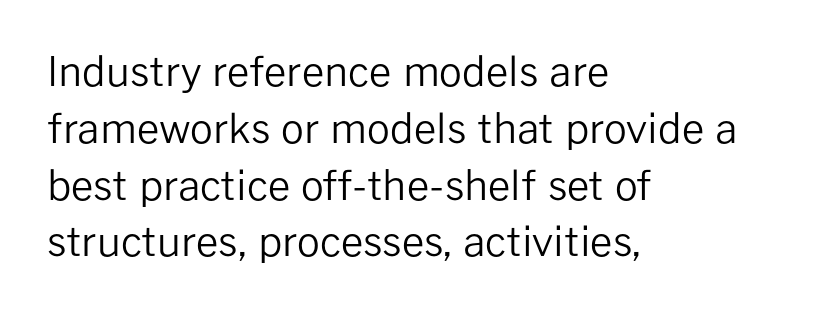
Is the type heavy? It reads as light-to-regular instead. Think of a printed novel: that variable character pitch is what you see here. This rendering employs a face without finishing strokes, i.e., a sans-serif. A roman cut, with each character standing at attention.
